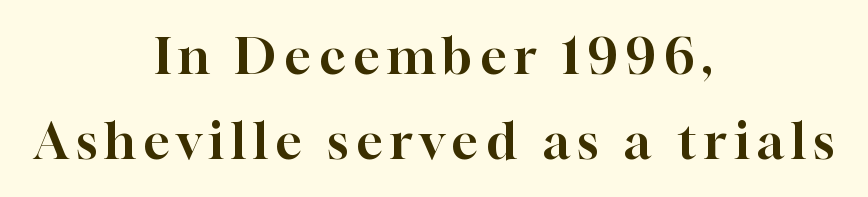
Has an underline been added? It has not. The rendering uses natural spacing where letterforms have individual widths. It's the straight-up-and-down kind of type. Stroke terminals: seriffed. Every row of glyphs is offset so its center matches the block's center.
